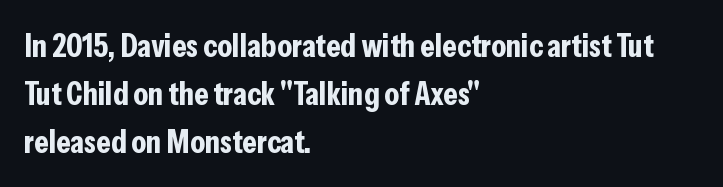
{"serif": "no", "italic": "no", "bold": "yes", "weight": "bold", "width": "condensed", "stroke_contrast": "low", "x_height": "medium", "monospaced": "no", "underline": "no", "align": "left", "line_spacing": "normal", "line_spacing_ratio": 1.46, "letter_spacing": "normal", "letter_spacing_em": 0.0, "glyph_px": 33}
